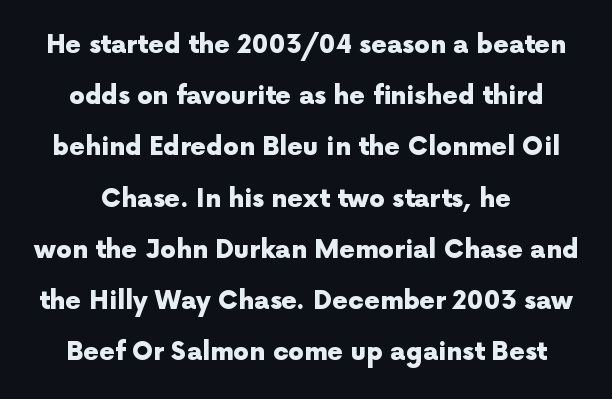
A typesetter would mark this as roman, not italic. The strokes are fattened all the way to bold. Line spacing here is loose. The type is set solid horizontally, with unmodified tracking. This rendering features lettering with no underline.
